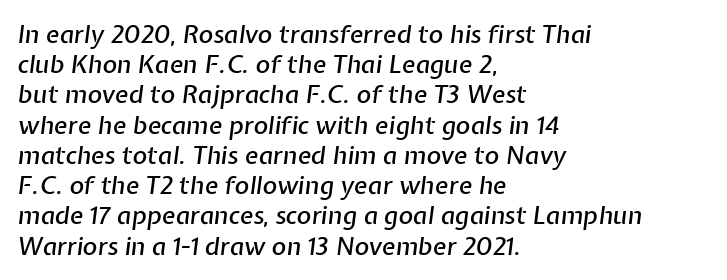
Q: Is the text italic (slanted)? A: Yes, it leans right by about 7 degrees.
Q: Is the text underlined? A: No.
Q: How is the paragraph aligned? A: Left-aligned.
Q: Is the spacing between letters normal or unusually wide? A: Normal.
